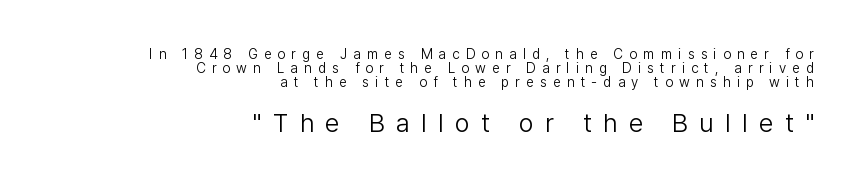
Q: Is the text bold? A: No.
Q: Is the text italic (slanted)? A: No, it is upright.
Q: Is the text underlined? A: No.
Q: How is the paragraph aligned? A: Right-aligned.
Q: Is the spacing between letters normal or unusually wide? A: Unusually wide.
Q: Is the spacing between lines tight, normal or loose? A: Tight.
Q: Which block of text is set in a larger size, the first (top) or the second (bottom)? A: The second (bottom) one.
